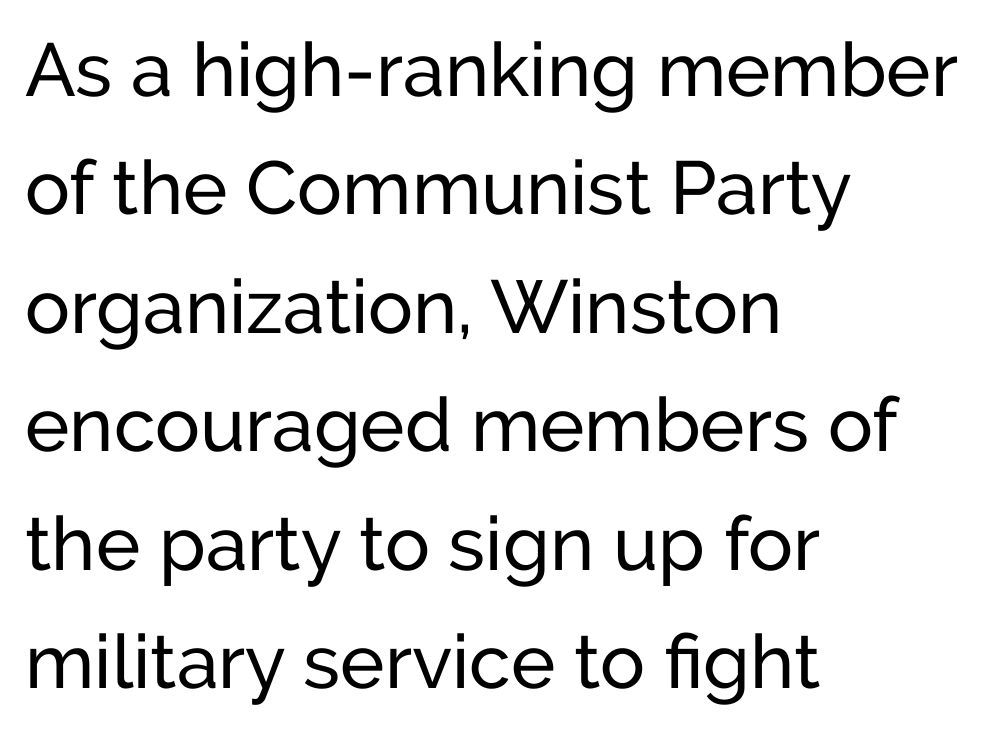
The image shows 75 px sans-serif type, upright; set left-aligned, normal line spacing (1.58x), normal letter spacing, not underlined; low stroke contrast and a medium x-height.
